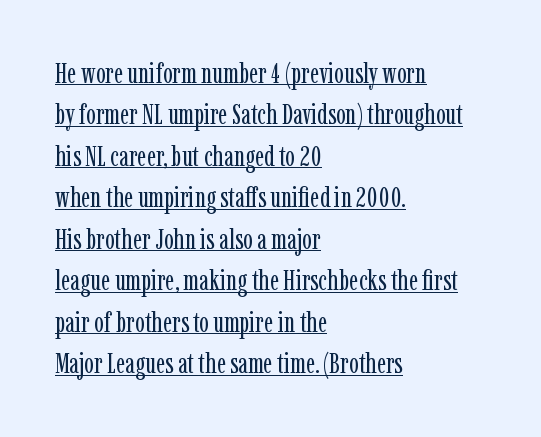
Nothing unusual about the tracking: characters are spaced as the font intends. Interline gaps are of average width in this sample. Quick note: not italic, upright. Weight class: somewhere from thin through regular. Look at the bottom of the vertical strokes: they flare into serifs here. Emphasis is given by a line drawn under the lettering.
